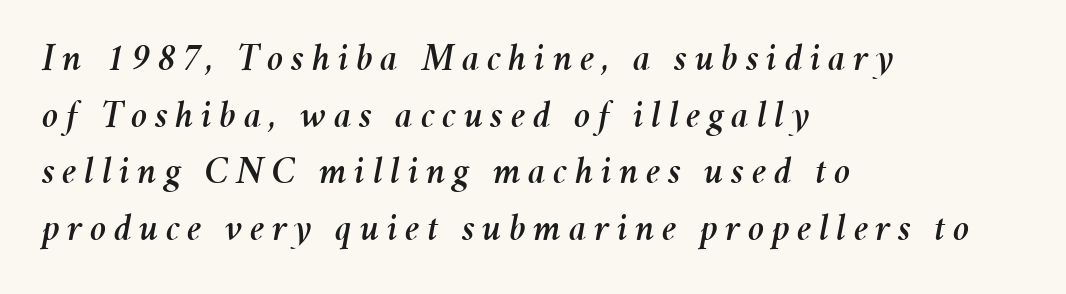
Q: Is the text italic (slanted)? A: Yes, it leans right by about 11 degrees.
Q: Is the text underlined? A: No.
Q: How is the paragraph aligned? A: Left-aligned.
Q: Is the spacing between lines tight, normal or loose? A: Normal.
Q: Width (condensed, normal, or wide)? A: Normal.
Q: Stroke contrast? A: Medium.
Q: x-height? A: Medium.
Q: Monospaced? A: No.
